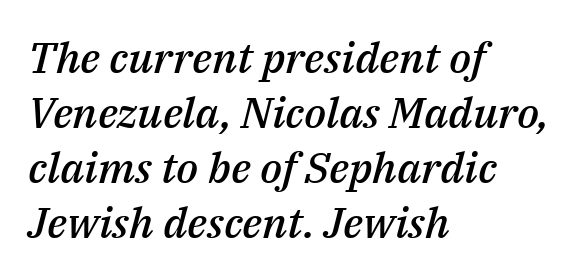
The image shows 43 px semibold type, italic (leaning right); set left-aligned, normal line spacing (1.28x), normal letter spacing, not underlined; medium stroke contrast and a medium x-height.
